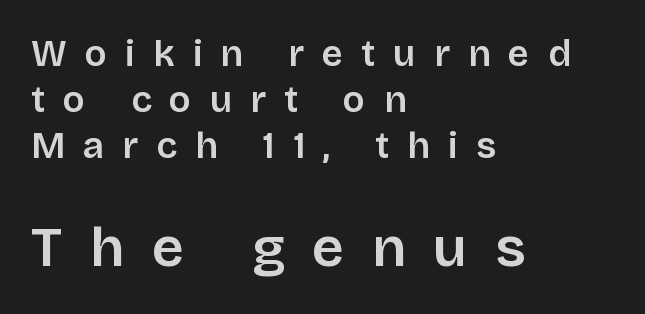
Compared with a centered layout, this one pins lines to the left instead. Varying glyph widths throughout — classic text-font behaviour. Posture: upright roman. You get the small type first, then a jump to larger type. Does the type have serifs? No, each stem ends abruptly.
